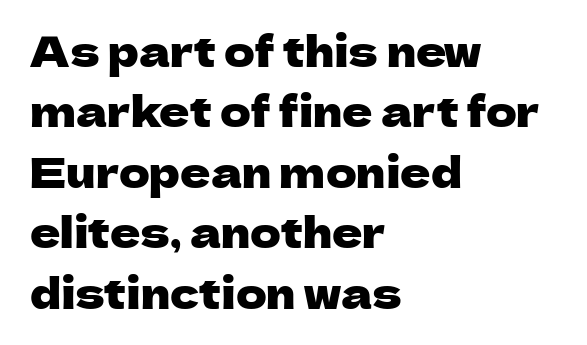
Q: Is the text italic (slanted)? A: No, it is upright.
Q: Is the typeface a serif or a sans-serif typeface? A: Sans-serif.
Q: Is the text underlined? A: No.
Q: How is the paragraph aligned? A: Left-aligned.
Q: Is the spacing between letters normal or unusually wide? A: Normal.
Q: Is the spacing between lines tight, normal or loose? A: Normal.
Q: Width (condensed, normal, or wide)? A: Normal.
Q: Stroke contrast? A: Low.
Q: x-height? A: Medium.
Q: Monospaced? A: No.
